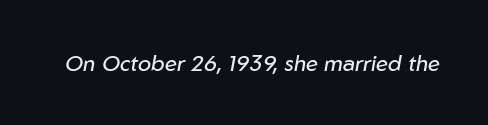
Descenders hang freely into open space. The axis of the letterforms is tilted away from vertical. Observe the ordinary spacing: letters are neighbours, not strangers. These glyphs show unthickened strokes, regular width or finer.
